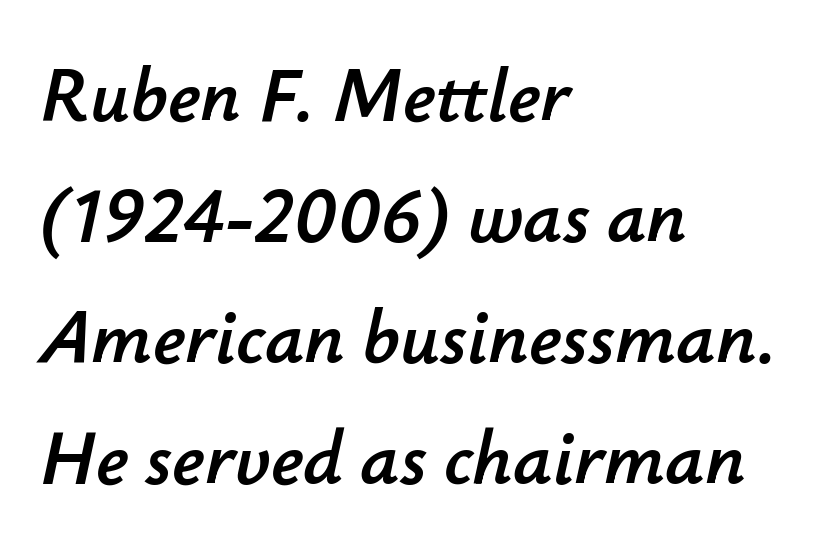
Compared with a centered layout, this one pins lines to the left instead. Interline gaps are of average width in this sample. The passage shown is typed in a proportional face where columns would drift. The words here are not underlined. The glyphs look as if they've been sheared to an angle.
